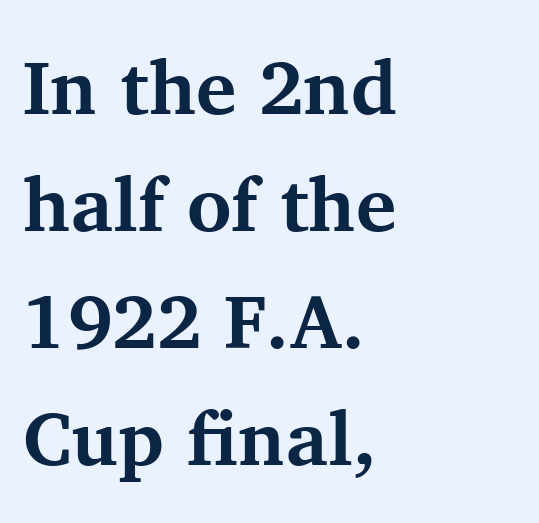
Q: Is the text bold? A: Yes.
Q: Is the text italic (slanted)? A: No, it is upright.
Q: Is the typeface a serif or a sans-serif typeface? A: Serif.
Q: Is the text underlined? A: No.
Q: How is the paragraph aligned? A: Left-aligned.
Q: Is the spacing between letters normal or unusually wide? A: Normal.
Q: Is the spacing between lines tight, normal or loose? A: Normal.
Q: Width (condensed, normal, or wide)? A: Normal.
Q: Stroke contrast? A: Medium.
Q: x-height? A: Medium.
Q: Monospaced? A: No.
